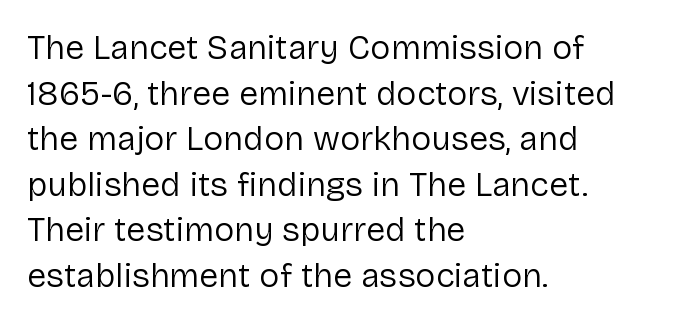
{"serif": "no", "italic": "no", "bold": "no", "weight": "regular", "width": "normal", "stroke_contrast": "low", "x_height": "medium", "monospaced": "no", "underline": "no", "align": "left", "line_spacing": "normal", "line_spacing_ratio": 1.34, "letter_spacing": "normal", "letter_spacing_em": 0.0, "glyph_px": 34}
